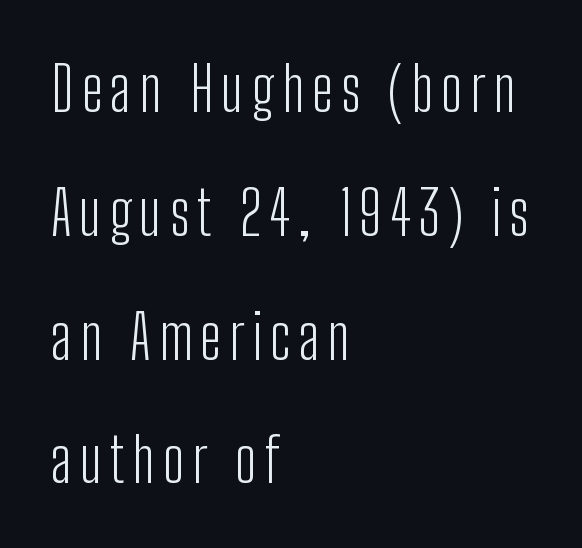
Alignment: flush left. The lettering stays uniformly vertical, giving the passage a roman look. The letters advance in unequal steps, a hallmark of proportional type. Leading is clearly above the norm, producing a sparse column. Honestly, there is no underline to notice here at all.
